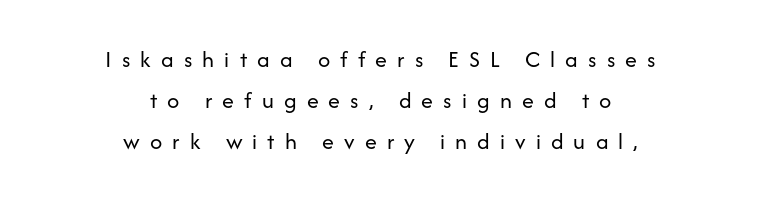
The image shows 24 px text type, upright; set centered, line spacing 1.71x, unusually wide letter spacing (+0.42 em), not underlined.
